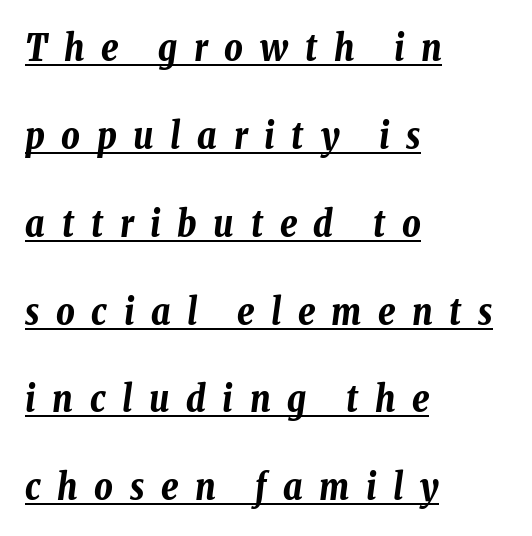
{"italic": "yes", "lean": "right", "slant_degrees": 8, "bold": "yes", "weight": "bold", "width": "condensed", "stroke_contrast": "low", "x_height": "medium", "monospaced": "no", "underline": "yes", "align": "left", "line_spacing": "loose", "line_spacing_ratio": 2.44, "letter_spacing": "wide", "letter_spacing_em": 0.46, "glyph_px": 36}
